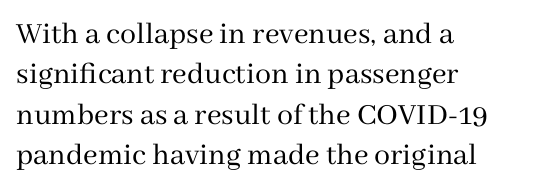
The image shows 32 px regular-weight serif type, upright; set left-aligned, normal line spacing (1.26x), normal letter spacing, not underlined; medium stroke contrast and a medium x-height.
